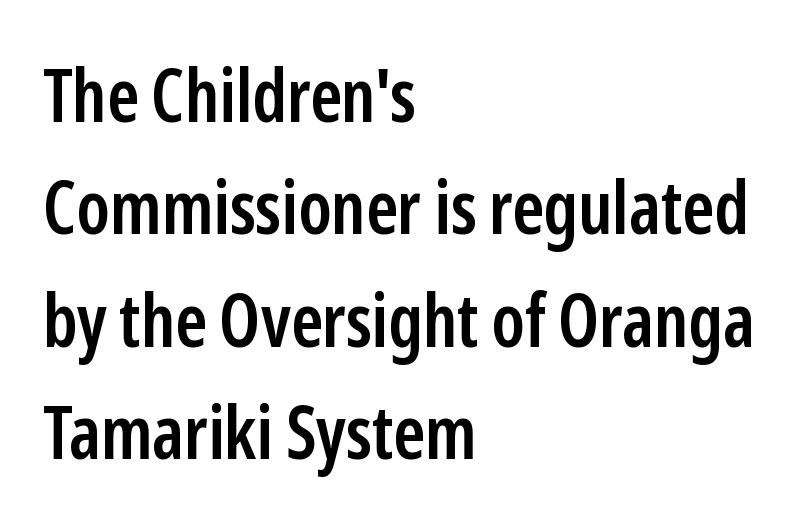
Leading: standard. Just letters on the line, the space beneath them empty. Letterform terminals end flat and unadorned throughout the passage. The sample has been set in demibold, a notch under bold. The passage shown is typed in a proportional face where columns would drift. Horizontally, the lines are justified to the leading edge only.
